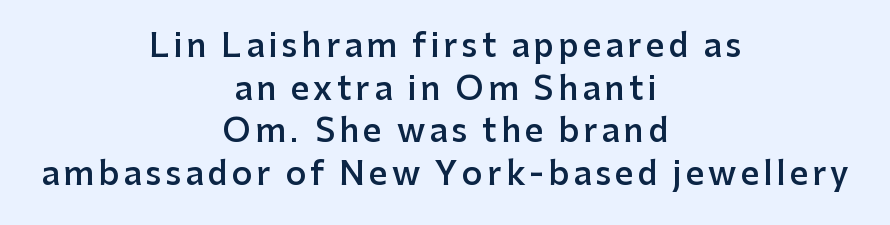
Whoever set this chose a conventional vertical rhythm. Rendered with straight, roman letterforms. The compositor balanced each line on the midline. The baseline area is clear.
